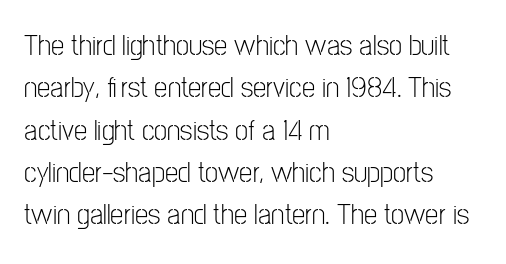
Q: Is the text bold? A: No.
Q: Is the text italic (slanted)? A: No, it is upright.
Q: Is the typeface a serif or a sans-serif typeface? A: Sans-serif.
Q: Is the text underlined? A: No.
Q: How is the paragraph aligned? A: Left-aligned.
Q: Is the spacing between letters normal or unusually wide? A: Normal.
Q: Is the spacing between lines tight, normal or loose? A: Normal.
Q: Width (condensed, normal, or wide)? A: Condensed.
Q: Stroke contrast? A: Low.
Q: x-height? A: Medium.
Q: Monospaced? A: No.
